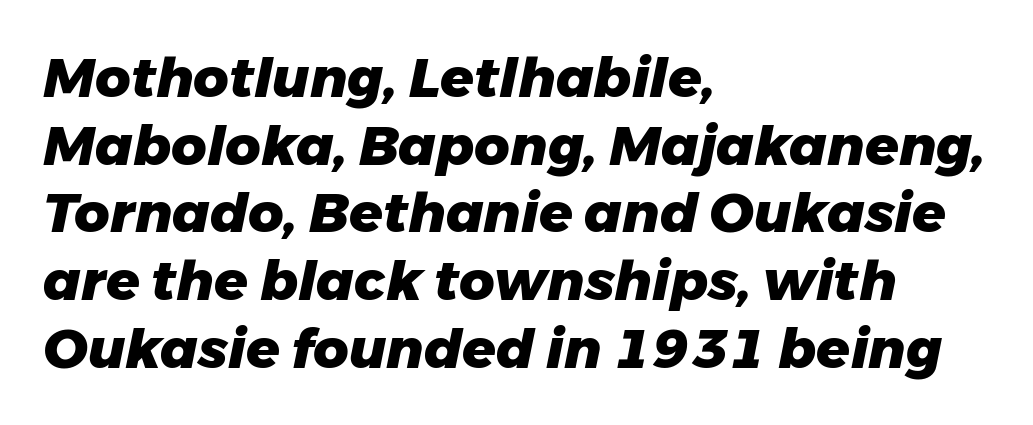
{"italic": "yes", "lean": "right", "slant_degrees": 11, "bold": "yes", "weight": "heavy", "width": "normal", "stroke_contrast": "low", "x_height": "medium", "monospaced": "no", "underline": "no", "align": "left", "line_spacing_ratio": 1.23, "letter_spacing": "normal", "letter_spacing_em": 0.0, "glyph_px": 55}
